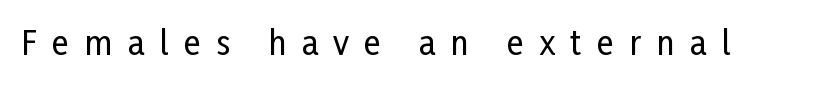
Think of a printed novel: that variable character pitch is what you see here. Notice how the stems are strictly vertical — no italics here. Caption: expanded tracking, letters set apart. The zone under the glyphs is completely vacant.
